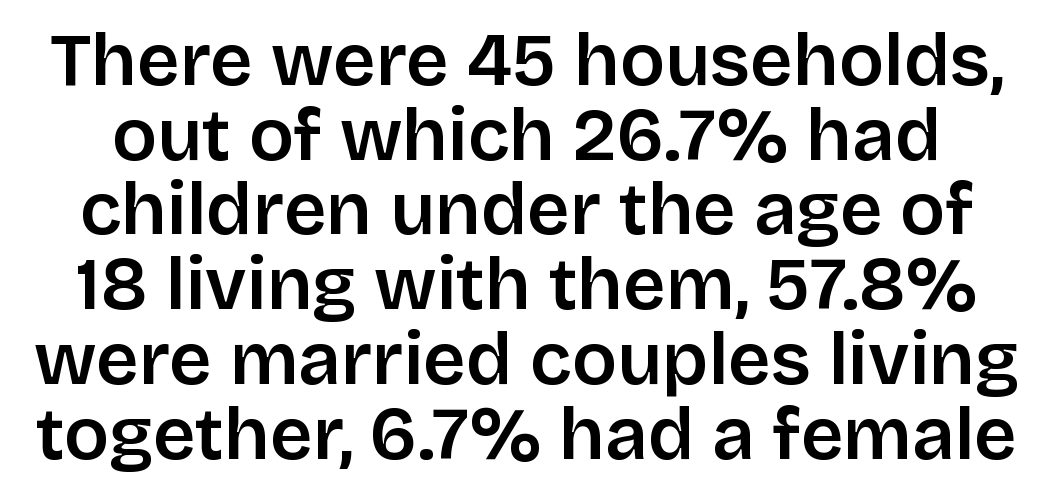
This sample uses a sans-serif face. Nobody drew a line under any word here. Summary of weight: moderately heavy, a semibold. These lines were composed using upright roman letters.
